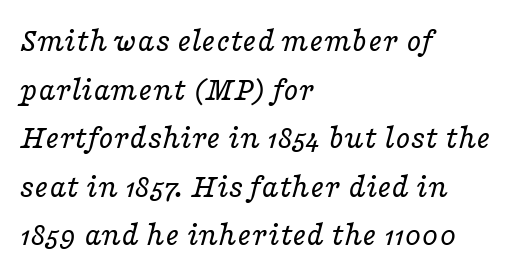
{"serif": "yes", "italic": "yes", "lean": "right", "slant_degrees": 16, "bold": "no", "weight": "regular", "width": "wide", "stroke_contrast": "low", "x_height": "medium", "monospaced": "no", "underline": "no", "align": "left", "line_spacing": "normal", "line_spacing_ratio": 1.43, "letter_spacing": "normal", "letter_spacing_em": 0.0, "glyph_px": 34}
